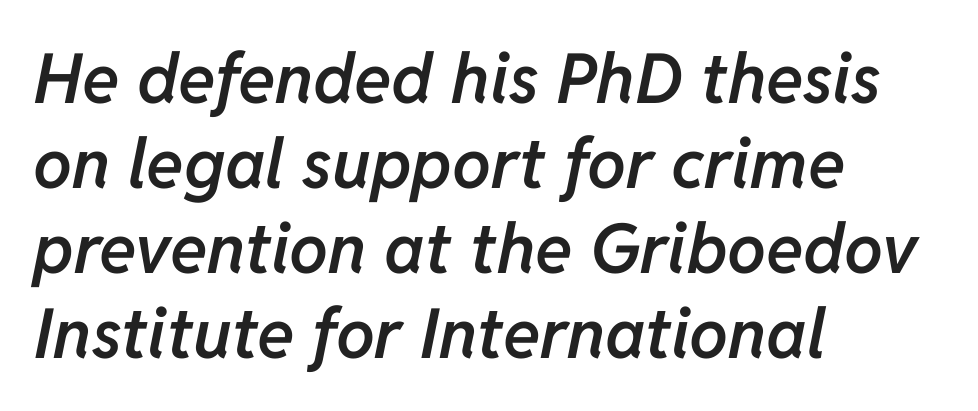
Q: Is the text bold? A: Semi-bold.
Q: Is the text italic (slanted)? A: Yes, it leans right by about 11 degrees.
Q: Is the text underlined? A: No.
Q: How is the paragraph aligned? A: Left-aligned.
Q: Is the spacing between letters normal or unusually wide? A: Normal.
Q: Width (condensed, normal, or wide)? A: Normal.
Q: Stroke contrast? A: Low.
Q: x-height? A: Medium.
Q: Monospaced? A: No.
